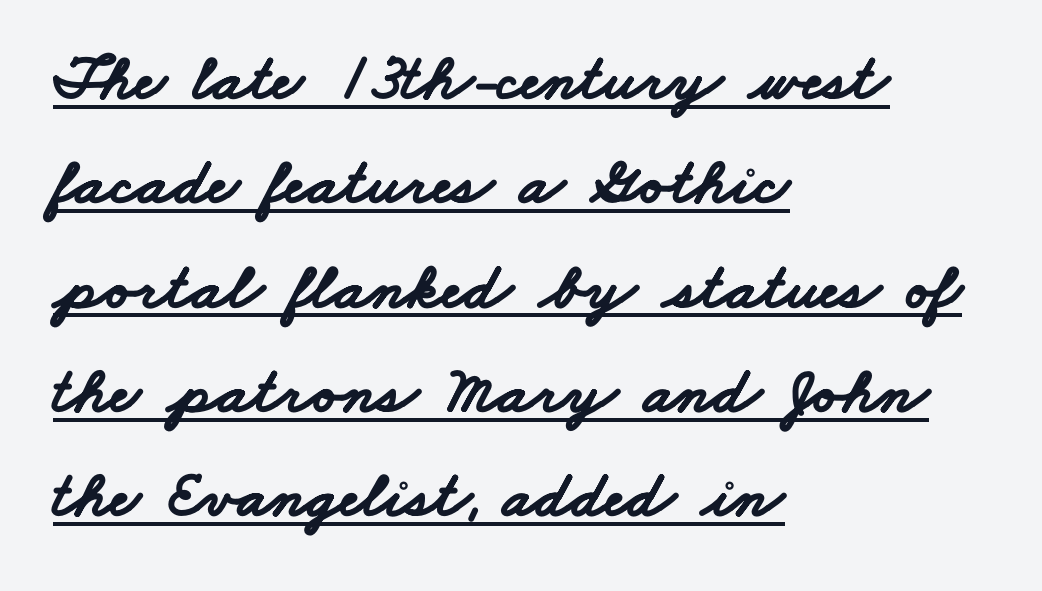
Q: Is the text bold? A: Yes.
Q: Is the typeface a serif or a sans-serif typeface? A: Sans-serif.
Q: Is the text underlined? A: Yes.
Q: How is the paragraph aligned? A: Left-aligned.
Q: Is the spacing between letters normal or unusually wide? A: Normal.
Q: Is the spacing between lines tight, normal or loose? A: Normal.
Q: Width (condensed, normal, or wide)? A: Wide.
Q: Stroke contrast? A: Low.
Q: x-height? A: Small.
Q: Monospaced? A: No.
